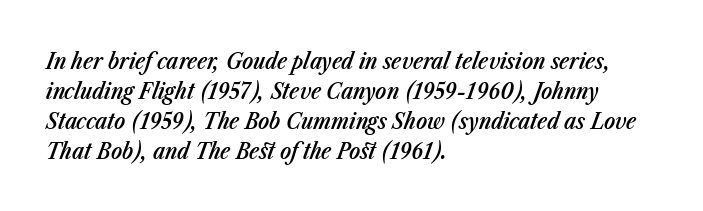
The image shows 23 px text type, italic (leaning right); set left-aligned, normal line spacing (1.3x), normal letter spacing, not underlined.
